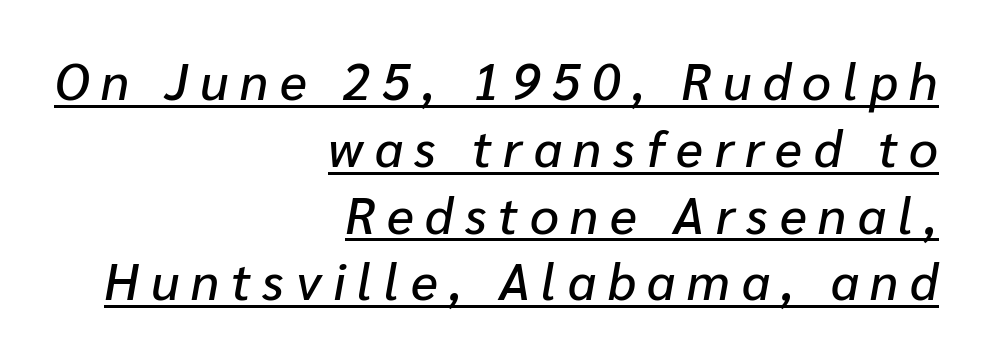
{"italic": "yes", "lean": "right", "slant_degrees": 10, "width": "normal", "stroke_contrast": "low", "x_height": "medium", "monospaced": "no", "underline": "yes", "align": "right", "line_spacing": "normal", "line_spacing_ratio": 1.31, "letter_spacing": "wide", "letter_spacing_em": 0.23, "glyph_px": 51}
